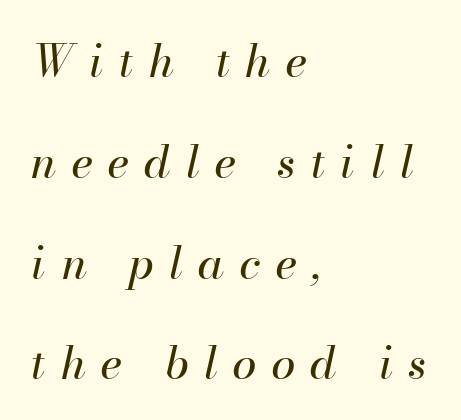
The image shows 44 px regular-weight type, italic (leaning right); set left-aligned, loose line spacing (2.29x), unusually wide letter spacing (+0.35 em), not underlined; high stroke contrast and a small x-height.
